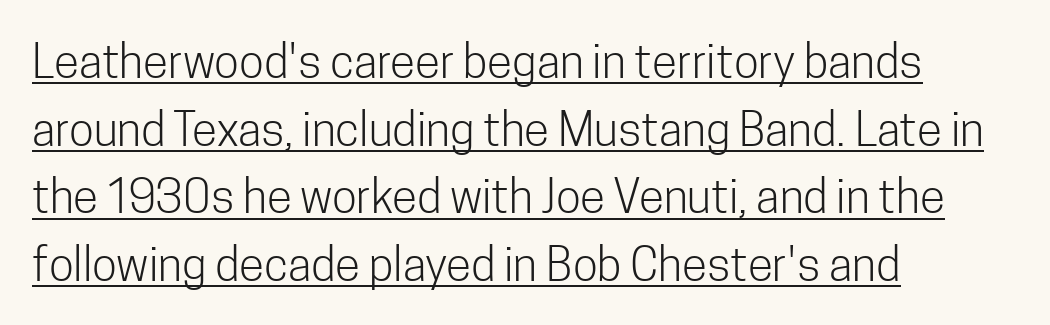
Characters remain perfectly vertical along every line. The letters look calm and open, with moderate or lighter stems. If you drew a ruler down the left edge, every line would touch it. Is this a fixed-width face? No — the glyphs have proportional, varying widths. Check the space under the baseline: a stroke is drawn there. Tracking here is standard; glyphs follow each other at the usual distance.
